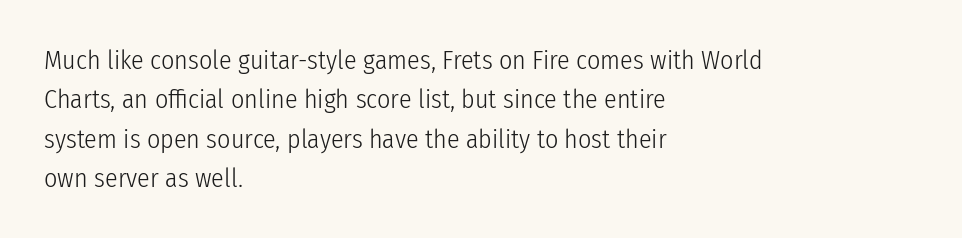
A typesetter would mark this as roman, not italic. Does the leading feel generous? No, just average. The typesetter chose a ragged-right arrangement here. The gaps between neighbouring characters are ordinary and unremarkable. Is this a heavy cut? Hardly; it is regular or lighter. The space directly below the letters is spotless.
